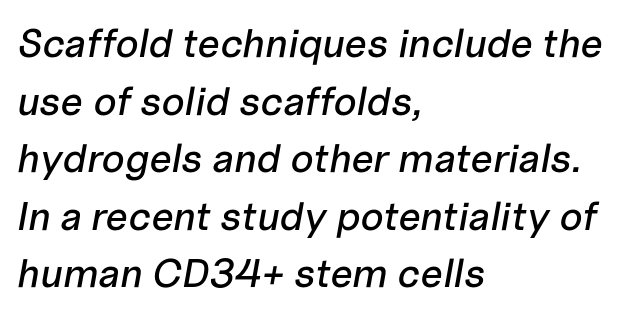
The image shows 40 px text type, italic (leaning right); set left-aligned, normal line spacing (1.44x), normal letter spacing, not underlined; low stroke contrast and a medium x-height.
